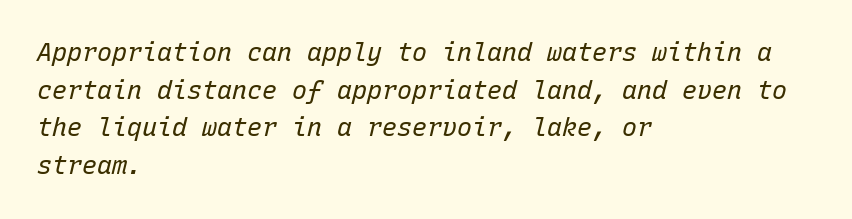
{"italic": "yes", "lean": "right", "slant_degrees": 15, "bold": "no", "underline": "no", "align": "left", "line_spacing": "normal", "line_spacing_ratio": 1.51, "letter_spacing": "normal", "letter_spacing_em": 0.0, "glyph_px": 25}
